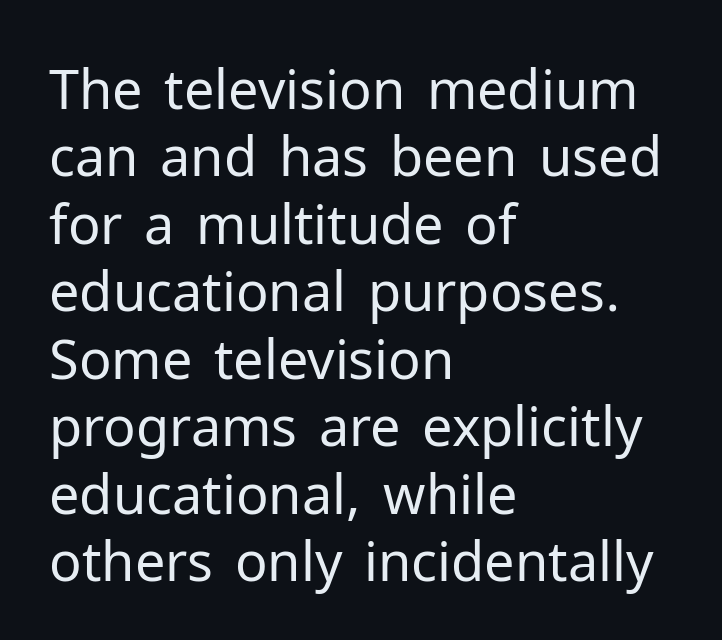
{"serif": "no", "italic": "no", "bold": "no", "weight": "regular", "width": "normal", "stroke_contrast": "low", "x_height": "medium", "monospaced": "no", "underline": "no", "align": "left", "line_spacing": "normal", "line_spacing_ratio": 1.25, "letter_spacing": "normal", "letter_spacing_em": 0.0, "glyph_px": 54}
